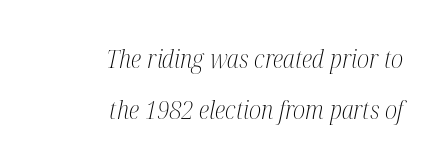
The image shows 25 px text type, italic (leaning right); set right-aligned, loose line spacing (2.03x), normal letter spacing, not underlined.
